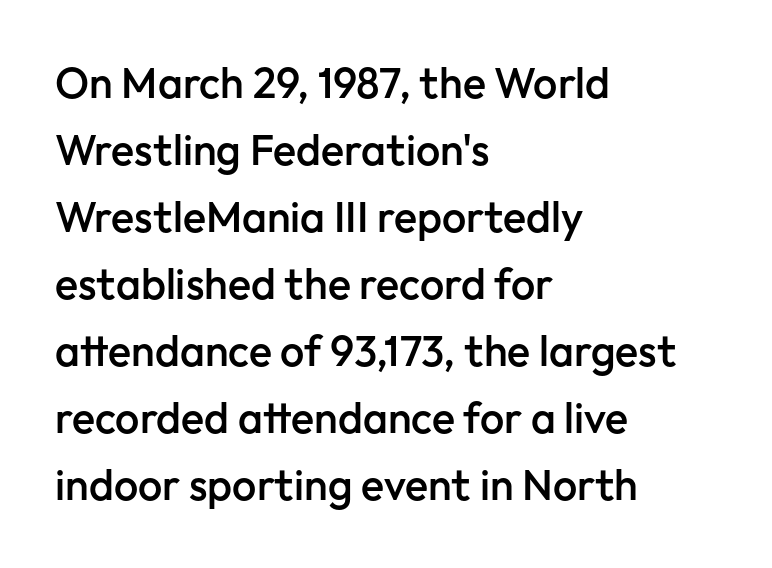
{"serif": "no", "italic": "no", "bold": "semi", "weight": "semibold", "width": "normal", "stroke_contrast": "low", "x_height": "medium", "monospaced": "no", "underline": "no", "align": "left", "line_spacing": "normal", "line_spacing_ratio": 1.56, "letter_spacing": "normal", "letter_spacing_em": 0.0, "glyph_px": 43}
